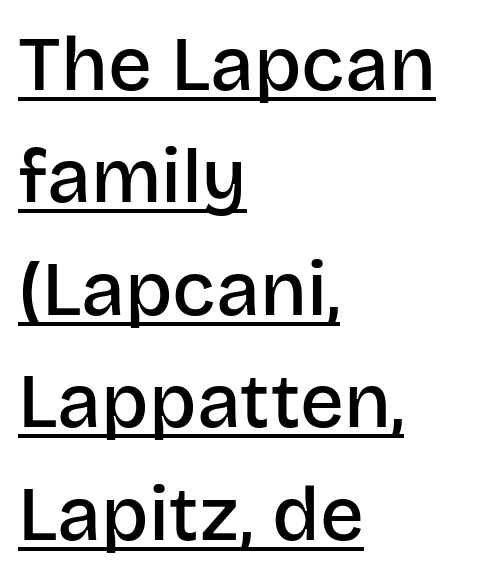
No feet cap the strokes, marking this as sans-serif type. Words appear dense and cohesive because spacing is normal. Glance below the letters and you will spot a drawn line. Students, this is semibold: more ink than regular, less than bold. Character widths vary here, with narrow letters taking less room than wide ones.
